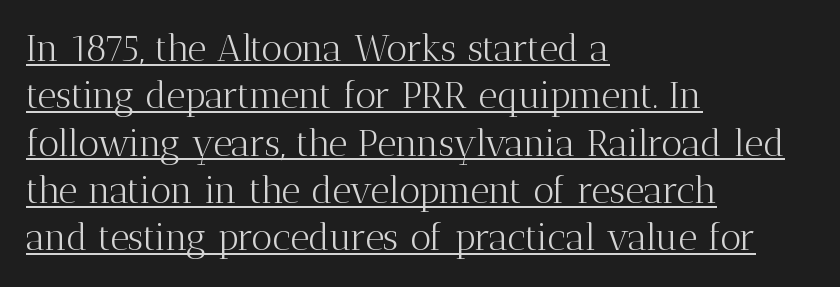
Looks like someone drew a line under every word here. Think standard paragraph weight, or any step lighter than that. Reading down the column, the eye jumps a familiar distance to each next line. This sample has the flowing, uneven cadence of proportional lettering. Leftover space on each line is placed entirely after the last word.
